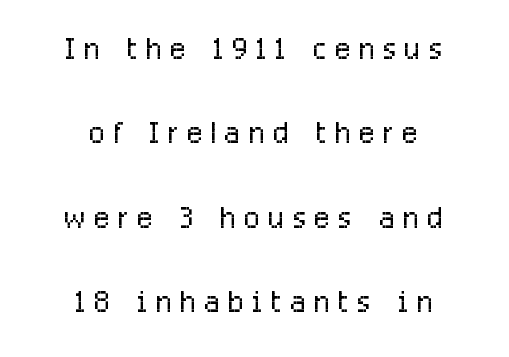
Any mark beneath the type? The region is blank. Baseline-to-baseline distance is far greater than the letter height. This sample uses expanded letter spacing, leaving extra air between glyphs. Varying glyph widths throughout — classic text-font behaviour.
